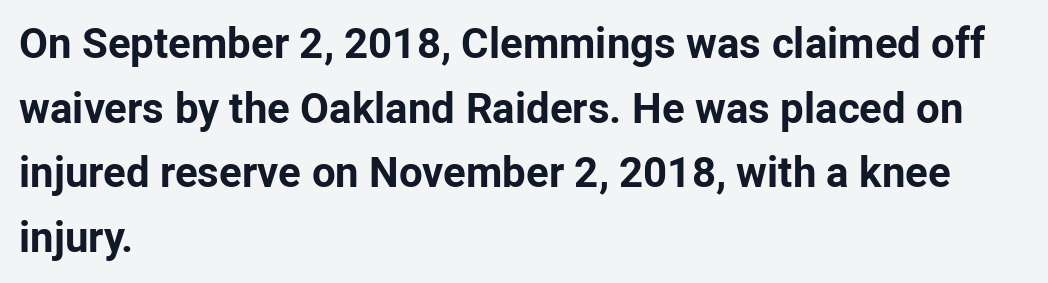
Q: Is the text bold? A: Yes.
Q: Is the text italic (slanted)? A: No, it is upright.
Q: Is the typeface a serif or a sans-serif typeface? A: Sans-serif.
Q: Is the text underlined? A: No.
Q: How is the paragraph aligned? A: Left-aligned.
Q: Is the spacing between letters normal or unusually wide? A: Normal.
Q: Is the spacing between lines tight, normal or loose? A: Normal.
Q: Width (condensed, normal, or wide)? A: Normal.
Q: Stroke contrast? A: Low.
Q: x-height? A: Medium.
Q: Monospaced? A: No.
